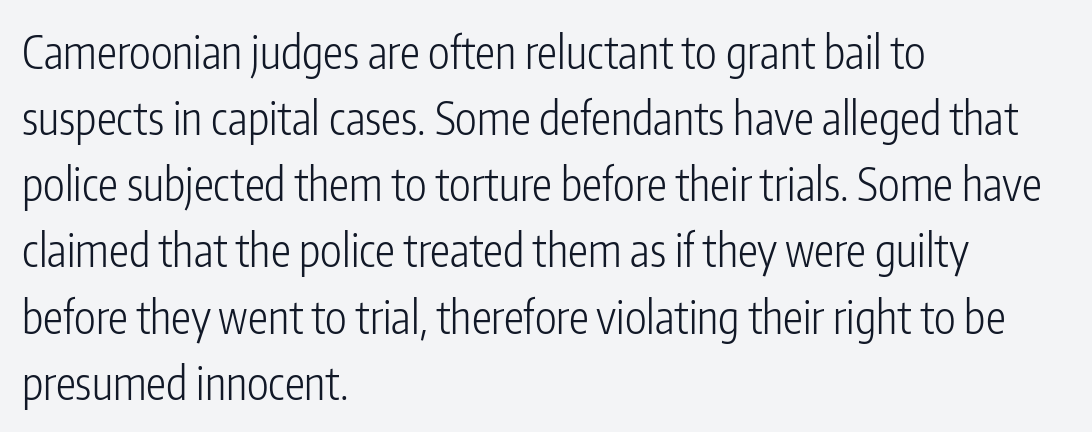
{"serif": "no", "italic": "no", "bold": "no", "weight": "light", "width": "condensed", "stroke_contrast": "low", "x_height": "medium", "monospaced": "no", "underline": "no", "align": "left", "line_spacing": "normal", "line_spacing_ratio": 1.47, "letter_spacing": "normal", "letter_spacing_em": 0.0, "glyph_px": 45}
